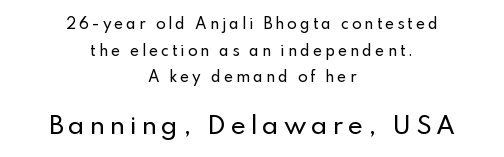
Loosely led — the rows are spread out. Reading down the block, each line starts at a different indent, mirrored at its end. Italic: no, the glyphs are upright roman. Each row of text sits above clean, open space.
